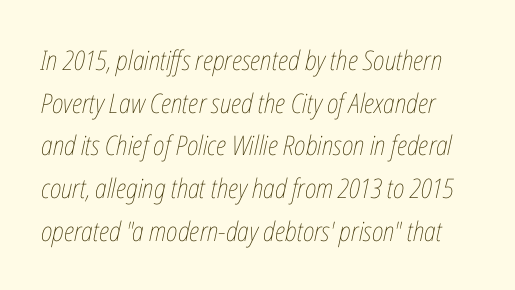
Q: Is the text bold? A: No.
Q: Is the text italic (slanted)? A: Yes, it leans right by about 12 degrees.
Q: Is the text underlined? A: No.
Q: Is the spacing between letters normal or unusually wide? A: Normal.
Q: Is the spacing between lines tight, normal or loose? A: Normal.
